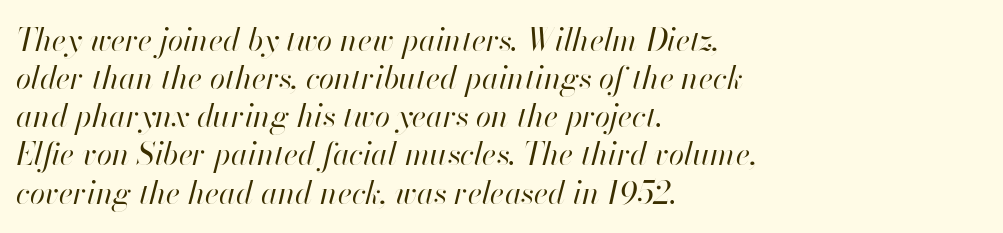
{"italic": "yes", "lean": "right", "slant_degrees": 13, "bold": "no", "weight": "regular", "width": "normal", "stroke_contrast": "high", "x_height": "small", "monospaced": "no", "underline": "no", "align": "left", "line_spacing_ratio": 1.23, "letter_spacing": "normal", "letter_spacing_em": 0.0, "glyph_px": 31}
